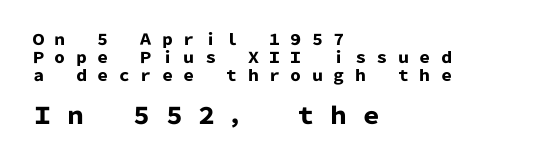
The image shows 23 px bold type, upright; set left-aligned, line spacing 1.2x, unusually wide letter spacing (+0.43 em), not underlined; the second (bottom) block is 1.53x larger.
